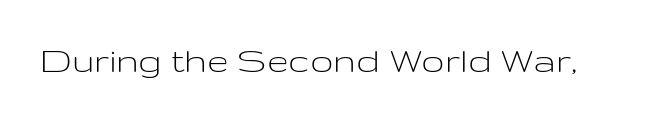
Heft: none added — not bold. Clear beneath every line of the passage. Tracking value appears to be zero — textbook default spacing. Characters remain perfectly vertical along every line. Here the designer chose a conventional face with non-uniform glyph widths.
